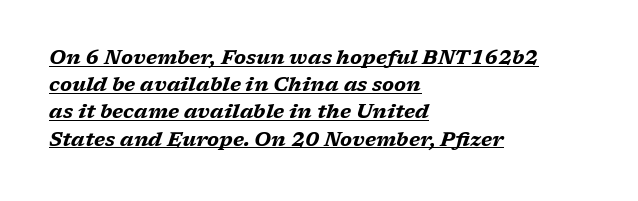
{"italic": "yes", "lean": "right", "slant_degrees": 17, "bold": "yes", "underline": "yes", "align": "left", "line_spacing": "normal", "line_spacing_ratio": 1.36, "letter_spacing": "normal", "letter_spacing_em": 0.0, "glyph_px": 20}
